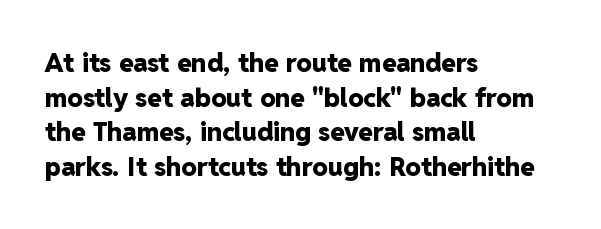
{"italic": "no", "bold": "yes", "underline": "no", "align": "left", "line_spacing": "normal", "line_spacing_ratio": 1.33, "letter_spacing": "normal", "letter_spacing_em": 0.0, "glyph_px": 26}
